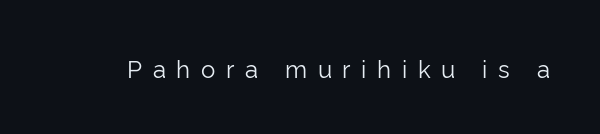
The image shows 24 px text type, upright; set unusually wide letter spacing (+0.44 em), not underlined.
